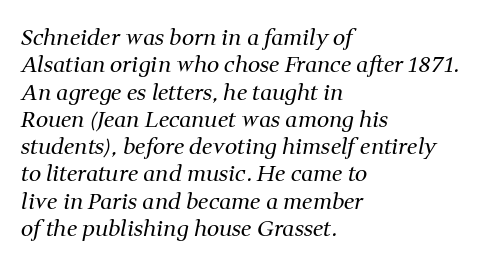
The image shows 22 px text type, italic (leaning right); set left-aligned, line spacing 1.24x, normal letter spacing, not underlined.
